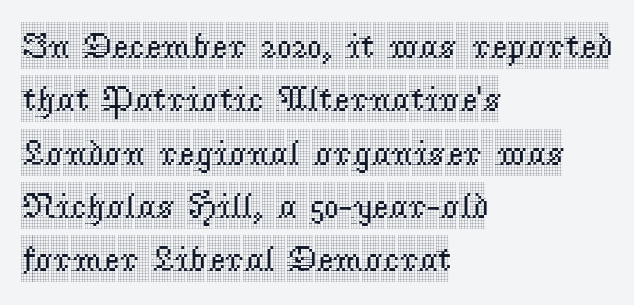
The image shows 36 px condensed serif type, upright; set left-aligned, normal line spacing (1.48x), normal letter spacing, not underlined; a large x-height.
